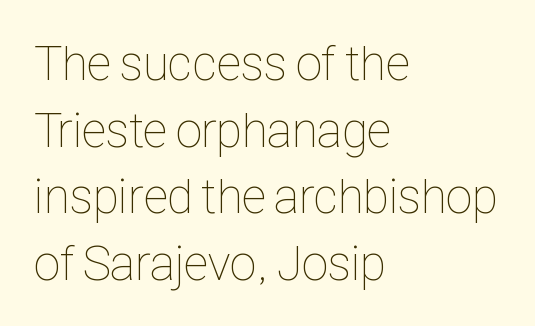
The image shows 49 px thin, condensed type, upright; set left-aligned, normal line spacing (1.36x), normal letter spacing, not underlined; low stroke contrast and a medium x-height.
